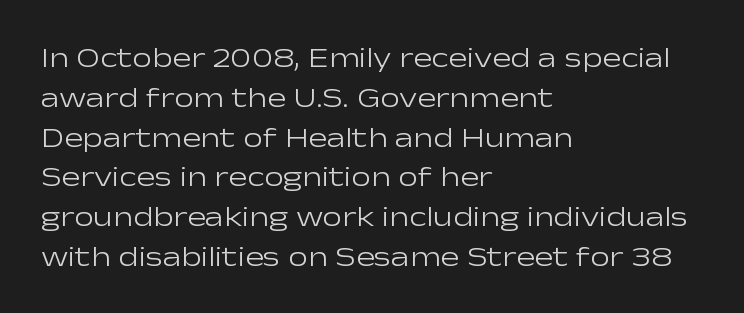
The image shows 28 px light, wide sans-serif type, upright; set left-aligned, normal line spacing (1.42x), normal letter spacing, not underlined; low stroke contrast and a medium x-height.
